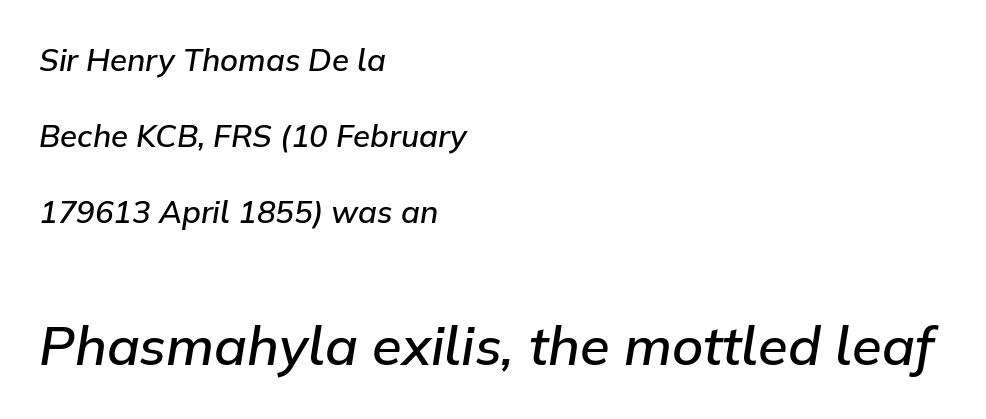
The image shows 54 px semibold type, italic (leaning right); set left-aligned, loose line spacing (2.45x), normal letter spacing, not underlined; the second (bottom) block is 1.74x larger; low stroke contrast and a medium x-height.
